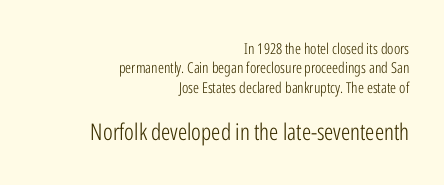
The image shows 23 px text type, upright; set right-aligned, normal line spacing (1.29x), normal letter spacing, not underlined; the second (bottom) block is 1.53x larger.
